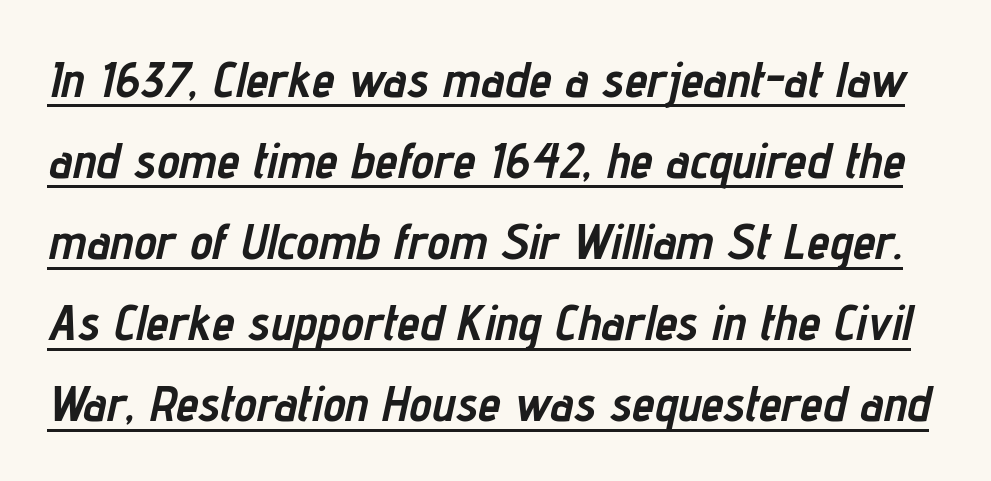
The image shows 51 px semibold, condensed type, italic (leaning right); set normal line spacing (1.59x), normal letter spacing, underlined; low stroke contrast and a medium x-height.
